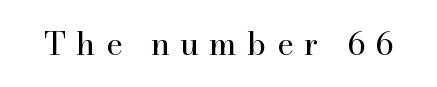
Letters have the restrained weight of plain body copy at most. The specimen reads as upright at a glance. There is plenty of visible air inserted between adjacent glyphs. The specimen omits any rule beneath the text block's lines. Is this a fixed-width face? No — the glyphs have proportional, varying widths. To sum up the face: it has serifs.
